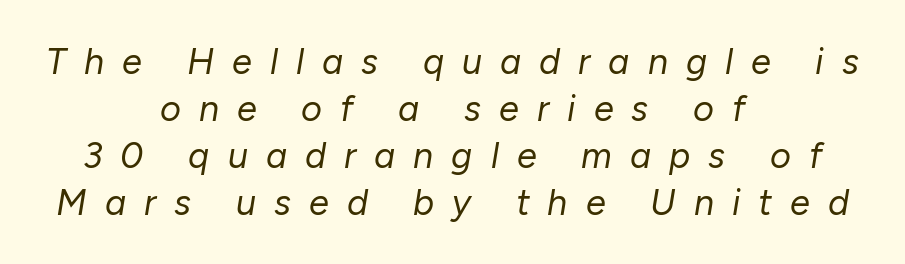
{"italic": "yes", "lean": "right", "slant_degrees": 10, "bold": "no", "weight": "regular", "width": "normal", "stroke_contrast": "low", "x_height": "medium", "monospaced": "no", "underline": "no", "align": "center", "line_spacing": "normal", "line_spacing_ratio": 1.31, "letter_spacing": "wide", "letter_spacing_em": 0.5, "glyph_px": 36}
